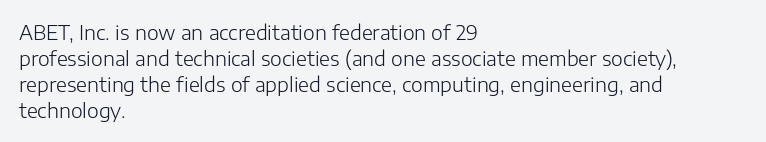
The image shows 20 px text type, upright; set left-aligned, normal line spacing (1.3x), normal letter spacing, not underlined.
